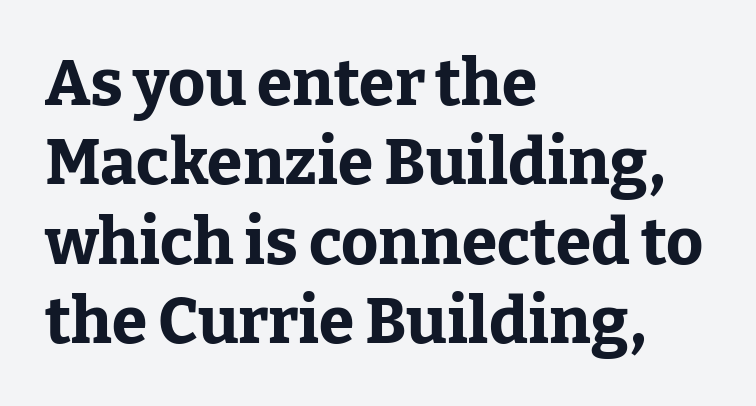
The image shows 64 px bold serif type, upright; set left-aligned, line spacing 1.24x, normal letter spacing, not underlined; low stroke contrast and a medium x-height.
